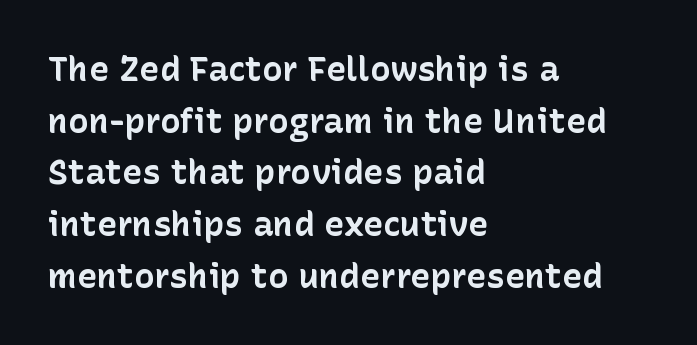
Q: Is the text bold? A: Yes.
Q: Is the text italic (slanted)? A: No, it is upright.
Q: Is the typeface a serif or a sans-serif typeface? A: Sans-serif.
Q: Is the text underlined? A: No.
Q: How is the paragraph aligned? A: Left-aligned.
Q: Is the spacing between letters normal or unusually wide? A: Normal.
Q: Is the spacing between lines tight, normal or loose? A: Normal.
Q: Width (condensed, normal, or wide)? A: Normal.
Q: Stroke contrast? A: Low.
Q: x-height? A: Medium.
Q: Monospaced? A: No.
